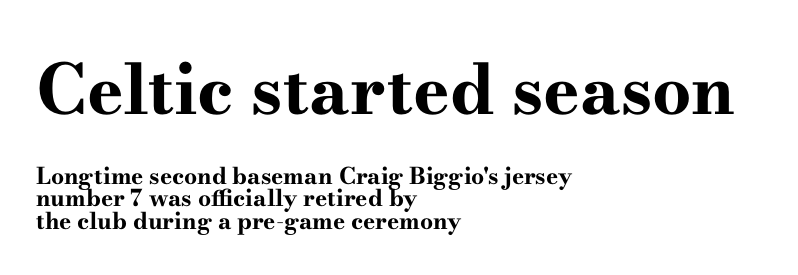
Does the bottom block carry the larger type? No, the top block does. Serif or sans? Serif — the stroke terminals have little feet. A typesetter would call this proportional, since set widths differ per character. Every letter is thick-stroked: bold, no question.
